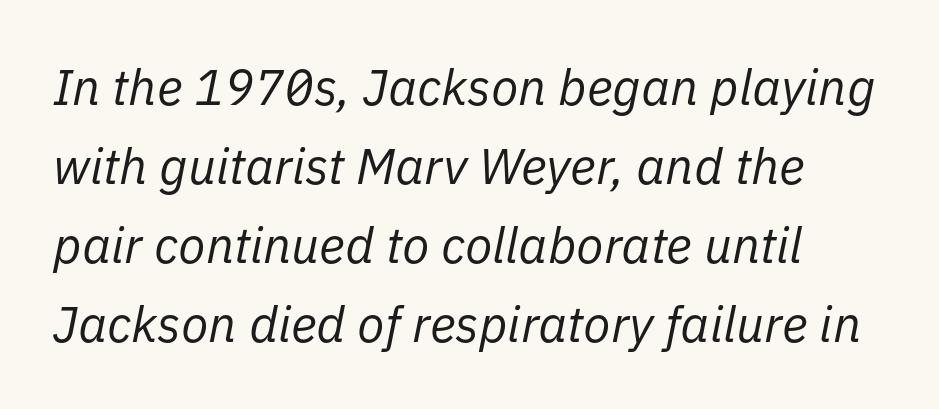
Q: Is the text bold? A: No.
Q: Is the text italic (slanted)? A: Yes, it leans right by about 11 degrees.
Q: Is the text underlined? A: No.
Q: How is the paragraph aligned? A: Left-aligned.
Q: Is the spacing between letters normal or unusually wide? A: Normal.
Q: Is the spacing between lines tight, normal or loose? A: Normal.
Q: Width (condensed, normal, or wide)? A: Normal.
Q: Stroke contrast? A: Low.
Q: x-height? A: Medium.
Q: Monospaced? A: No.
